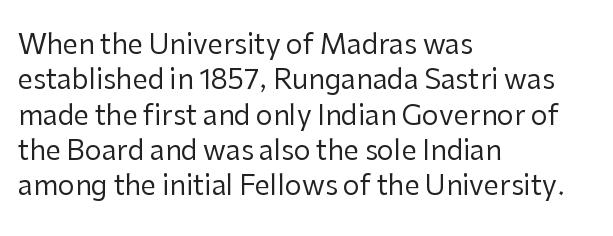
The image shows 27 px text type, upright; set left-aligned, normal line spacing (1.31x), normal letter spacing, not underlined.
